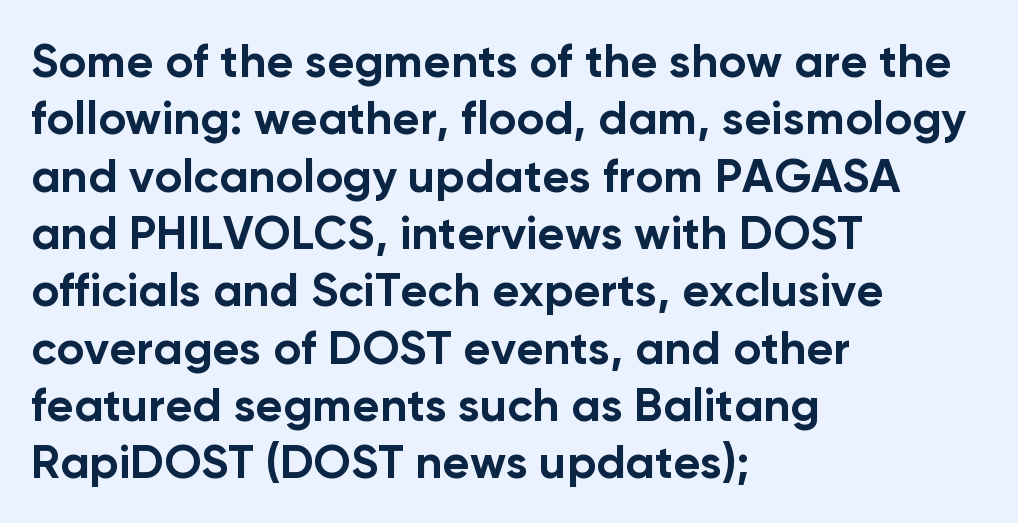
{"serif": "no", "italic": "no", "bold": "yes", "weight": "bold", "width": "normal", "stroke_contrast": "low", "x_height": "medium", "monospaced": "no", "underline": "no", "align": "left", "line_spacing_ratio": 1.22, "letter_spacing": "normal", "letter_spacing_em": 0.0, "glyph_px": 47}
